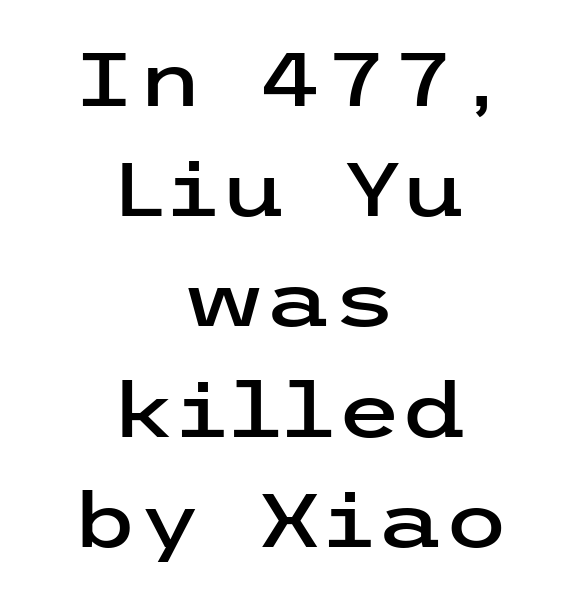
{"serif": "no", "italic": "no", "width": "wide", "stroke_contrast": "low", "x_height": "medium", "underline": "no", "align": "center", "line_spacing": "normal", "line_spacing_ratio": 1.45, "letter_spacing": "normal", "letter_spacing_em": 0.0, "glyph_px": 76}
